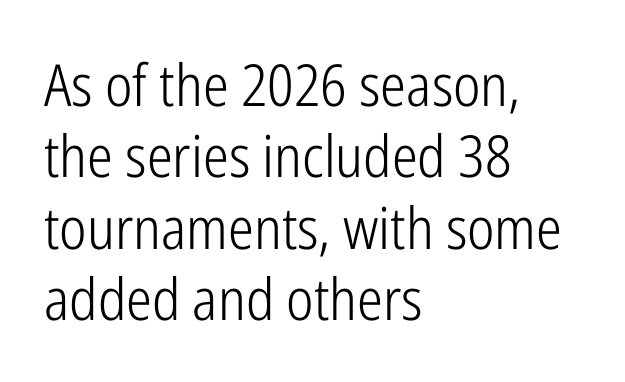
Q: Is the text bold? A: No.
Q: Is the text italic (slanted)? A: No, it is upright.
Q: Is the typeface a serif or a sans-serif typeface? A: Sans-serif.
Q: Is the text underlined? A: No.
Q: How is the paragraph aligned? A: Left-aligned.
Q: Is the spacing between letters normal or unusually wide? A: Normal.
Q: Width (condensed, normal, or wide)? A: Condensed.
Q: Stroke contrast? A: Low.
Q: x-height? A: Medium.
Q: Monospaced? A: No.
